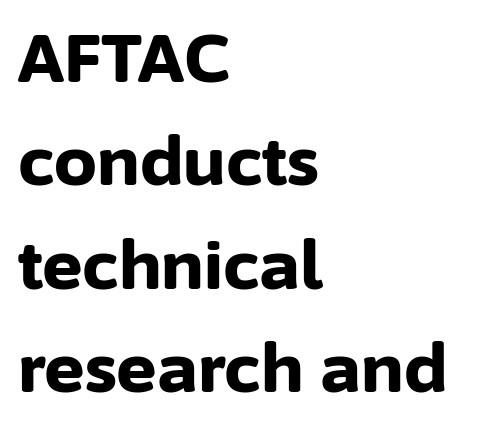
There is no visible air inserted between adjacent glyphs. Beneath every word, the page is bare. Spacing verdict: proportional, widths tailored to each character. A student would call this left alignment; a typographer would say flush left, rag right. The rows are spaced the way most documents space them.
